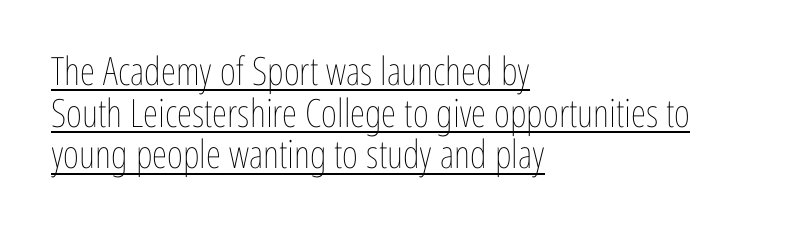
The image shows 39 px thin, condensed type, upright; set left-aligned, tight line spacing (1.07x), normal letter spacing, underlined; low stroke contrast and a medium x-height.
